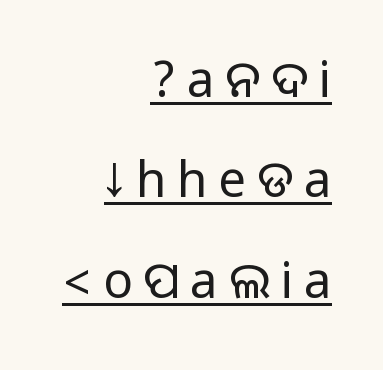
The image shows 49 px sans-serif type, upright; set right-aligned, loose line spacing (2.05x), unusually wide letter spacing (+0.22 em), underlined; medium stroke contrast.
